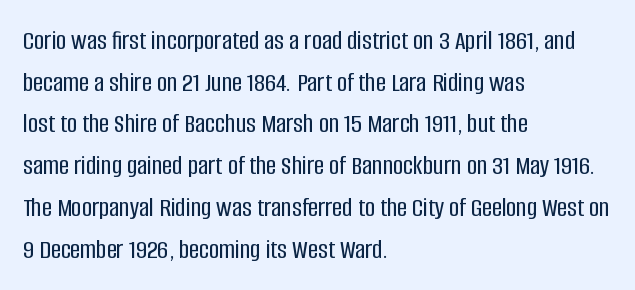
Q: Is the text italic (slanted)? A: No, it is upright.
Q: Is the typeface a serif or a sans-serif typeface? A: Sans-serif.
Q: Is the text underlined? A: No.
Q: How is the paragraph aligned? A: Left-aligned.
Q: Is the spacing between letters normal or unusually wide? A: Normal.
Q: Is the spacing between lines tight, normal or loose? A: Normal.
Q: Width (condensed, normal, or wide)? A: Condensed.
Q: Stroke contrast? A: Low.
Q: x-height? A: Large.
Q: Monospaced? A: No.
